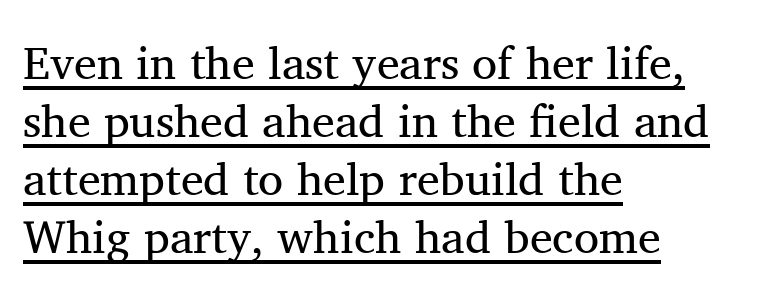
{"serif": "yes", "italic": "no", "bold": "no", "weight": "regular", "width": "normal", "stroke_contrast": "medium", "x_height": "medium", "monospaced": "no", "underline": "yes", "align": "left", "line_spacing": "normal", "line_spacing_ratio": 1.26, "letter_spacing": "normal", "letter_spacing_em": 0.0, "glyph_px": 46}
